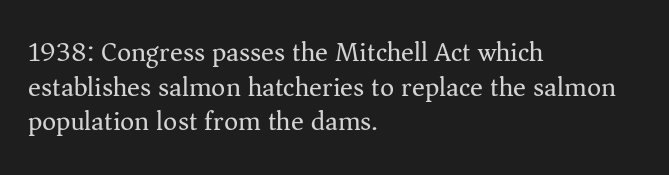
Q: Is the text bold? A: No.
Q: Is the text italic (slanted)? A: No, it is upright.
Q: Is the text underlined? A: No.
Q: How is the paragraph aligned? A: Left-aligned.
Q: Is the spacing between letters normal or unusually wide? A: Normal.
Q: Is the spacing between lines tight, normal or loose? A: Normal.
